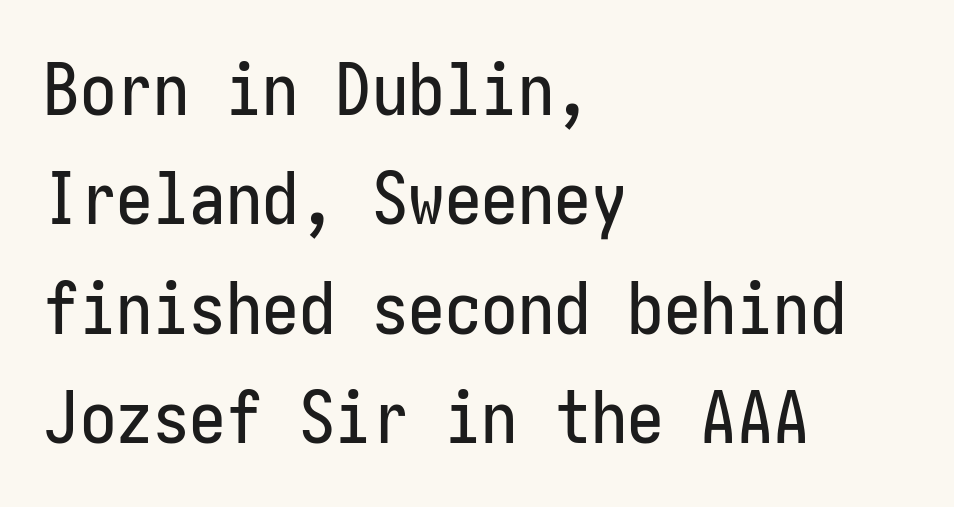
{"serif": "no", "italic": "no", "width": "condensed", "stroke_contrast": "low", "x_height": "medium", "underline": "no", "align": "left", "line_spacing": "normal", "line_spacing_ratio": 1.5, "letter_spacing": "normal", "letter_spacing_em": 0.0, "glyph_px": 73}
